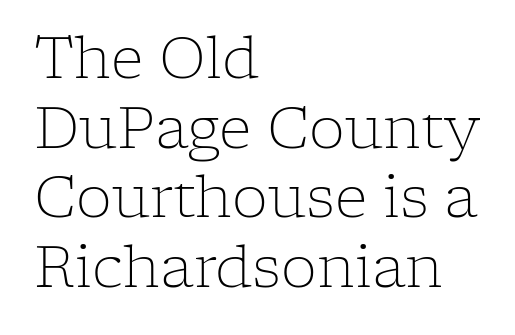
{"serif": "yes", "italic": "no", "bold": "no", "weight": "light", "width": "normal", "stroke_contrast": "low", "x_height": "medium", "monospaced": "no", "underline": "no", "align": "left", "line_spacing_ratio": 1.22, "letter_spacing": "normal", "letter_spacing_em": 0.0, "glyph_px": 57}
